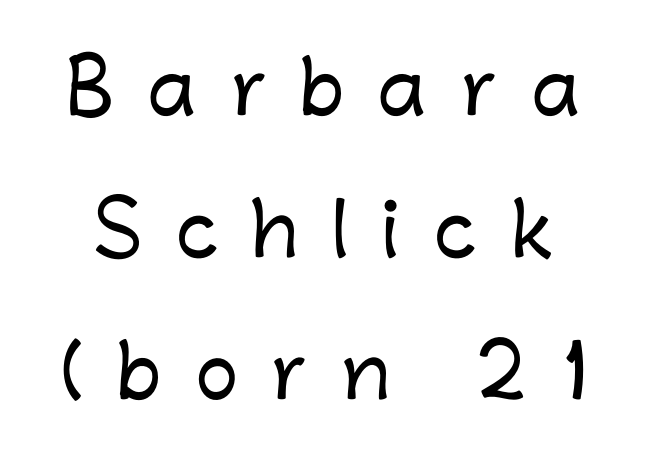
Every character sits straight up, as roman type does. Is this a fixed-width face? No — the glyphs have proportional, varying widths. Students, observe: this is what heavily led, spacious text looks like. Display-style spreading of the glyphs; the letterfit is very open. Does the type have serifs? No, each stem ends abruptly. Descenders hang freely into open space.
